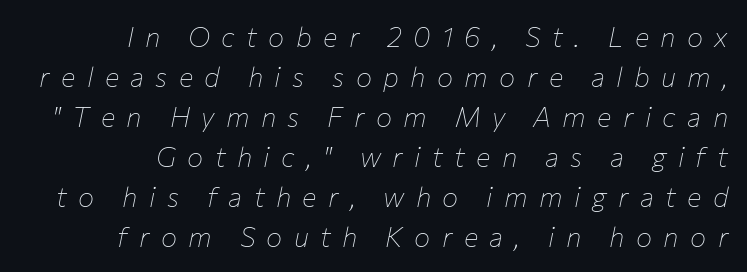
When letters slant like this, we call the style italic. Visually the block forms a straight wall on the right and a jagged coastline on the left. Weight: in the light-to-regular range. Any mark beneath the type? The region is blank.
